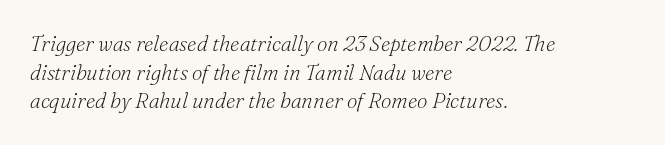
The image shows 21 px text type, italic (leaning right); set left-aligned, normal line spacing (1.36x), normal letter spacing, not underlined.
